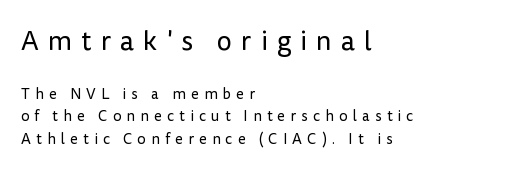
{"italic": "no", "bold": "no", "underline": "no", "align": "left", "line_spacing": "normal", "line_spacing_ratio": 1.49, "letter_spacing": "wide", "letter_spacing_em": 0.34, "larger_block": "first", "size_ratio": 1.8, "glyph_px": 27}
